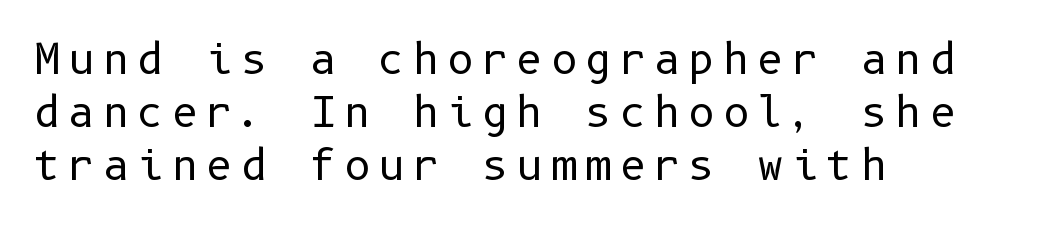
Q: Is the text bold? A: No.
Q: Is the text italic (slanted)? A: No, it is upright.
Q: Is the typeface a serif or a sans-serif typeface? A: Sans-serif.
Q: Is the text underlined? A: No.
Q: How is the paragraph aligned? A: Left-aligned.
Q: Is the spacing between lines tight, normal or loose? A: Normal.
Q: Width (condensed, normal, or wide)? A: Normal.
Q: Stroke contrast? A: Low.
Q: x-height? A: Medium.
